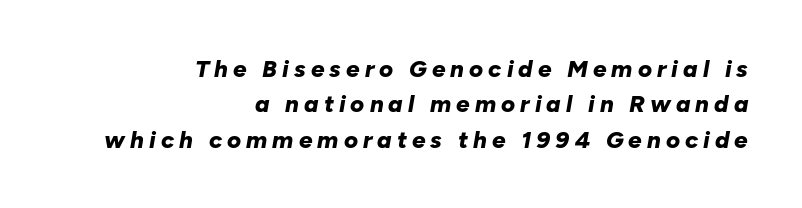
{"italic": "yes", "lean": "right", "slant_degrees": 10, "bold": "yes", "underline": "no", "align": "right", "line_spacing": "normal", "line_spacing_ratio": 1.47, "letter_spacing": "wide", "letter_spacing_em": 0.21, "glyph_px": 24}
